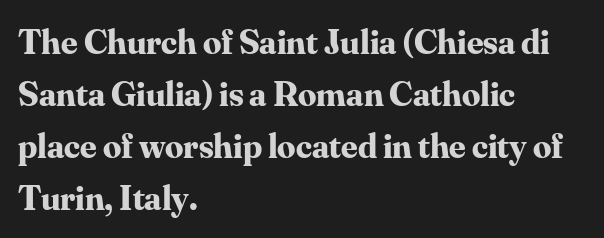
{"serif": "yes", "italic": "no", "bold": "yes", "weight": "bold", "width": "normal", "stroke_contrast": "medium", "x_height": "small", "monospaced": "no", "underline": "no", "align": "left", "line_spacing": "normal", "line_spacing_ratio": 1.44, "letter_spacing": "normal", "letter_spacing_em": 0.0, "glyph_px": 36}
